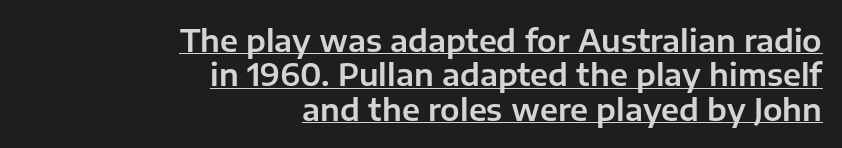
The image shows 31 px sans-serif type, upright; set right-aligned, tight line spacing (1.11x), normal letter spacing, underlined; low stroke contrast and a medium x-height.
